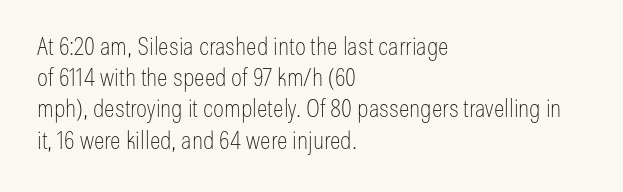
The image shows 25 px text type, upright; set left-aligned, normal line spacing (1.25x), normal letter spacing, not underlined.
